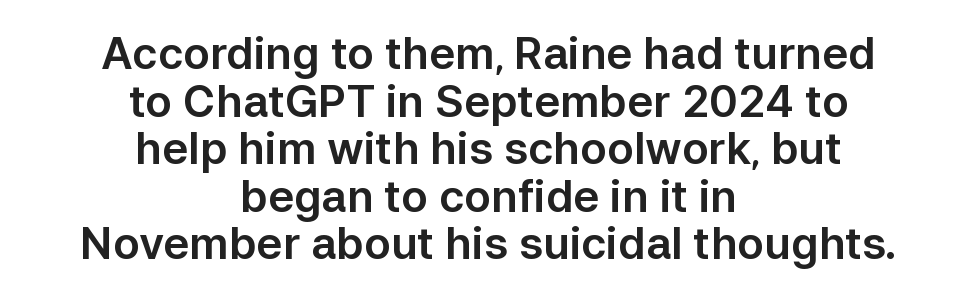
{"serif": "no", "italic": "no", "width": "normal", "stroke_contrast": "low", "x_height": "medium", "monospaced": "no", "underline": "no", "align": "center", "line_spacing": "tight", "line_spacing_ratio": 1.08, "letter_spacing": "normal", "letter_spacing_em": 0.0, "glyph_px": 44}
